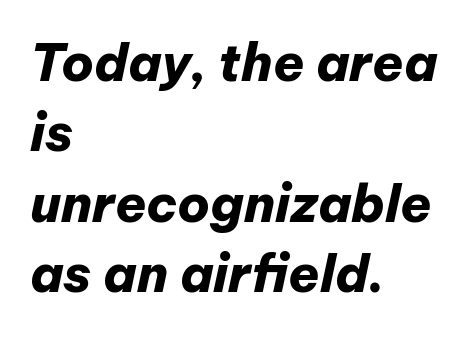
{"italic": "yes", "lean": "right", "slant_degrees": 12, "bold": "yes", "weight": "heavy", "width": "normal", "stroke_contrast": "low", "x_height": "medium", "monospaced": "no", "underline": "no", "align": "left", "line_spacing": "normal", "line_spacing_ratio": 1.38, "letter_spacing": "normal", "letter_spacing_em": 0.0, "glyph_px": 51}
